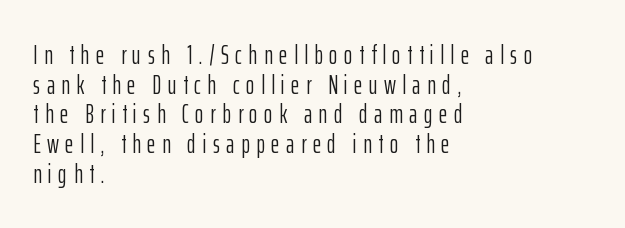
Compared with a centered layout, this one pins lines to the left instead. Characters follow at a spacing far wider than the type designer built in. The font's upright variant was chosen for this text. These glyphs show unthickened strokes, regular width or finer.
